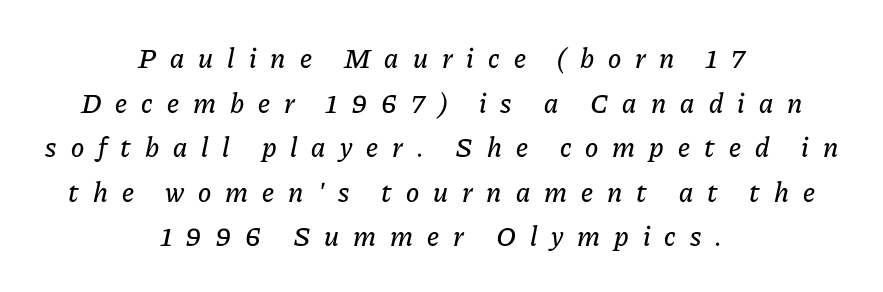
Notice how descenders clear the ascenders below comfortably — that's standard leading. The rendering applies a slant to the glyphs. These lines have a slow, spaced-out rhythm from letter to letter. This sample has the flowing, uneven cadence of proportional lettering.
